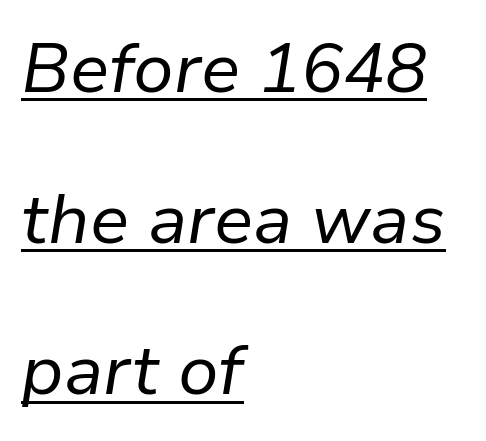
Character widths vary here, with narrow letters taking less room than wide ones. What stands out about the letter spacing? Nothing — it is the standard amount. This is oblique type, the kind used for emphasis or titles. Regarding leading, the lines here are spaced well apart.
